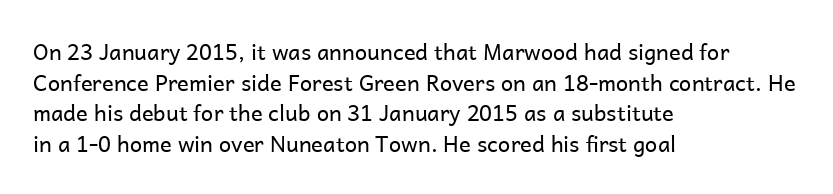
Here the glyphs are tracked normally, forming tight word shapes. This sample keeps an unexceptional amount of space between lines. Every character sits straight up, as roman type does. Each stroke keeps to a modest, everyday thickness or less. This rendering uses left alignment, leaving the right contour irregular. Descenders are the only things crossing below the line.
